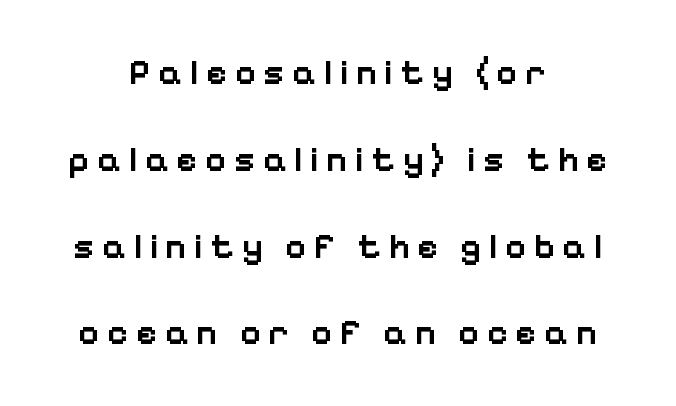
The image shows 36 px semibold sans-serif type, upright; set centered, loose line spacing (2.41x), unusually wide letter spacing (+0.2 em), not underlined; low stroke contrast and a medium x-height.
